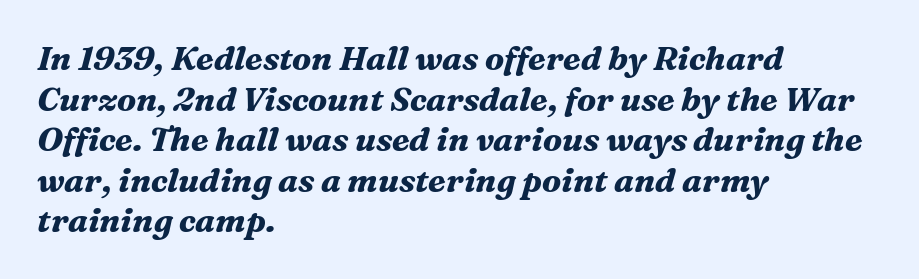
The image shows 33 px bold serif type, italic (leaning right); set left-aligned, line spacing 1.23x, normal letter spacing, not underlined; medium stroke contrast and a medium x-height.
